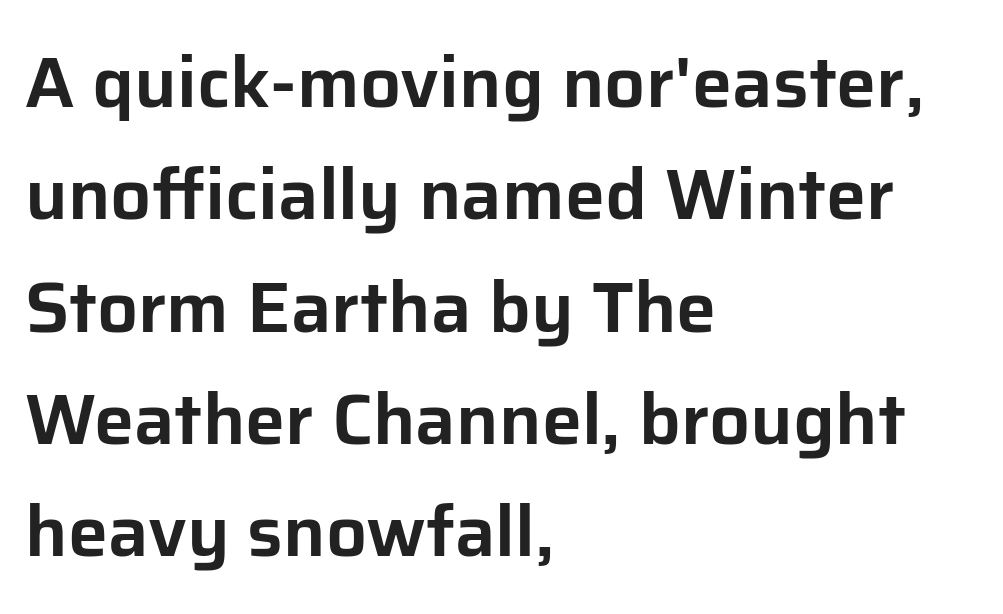
Proportional: the letters do not fall into vertical columns. Each word holds together tightly as a unit, with standard inter-letter gaps. The line-height multiplier appears to be the usual default. The rendering anchors every line to the left-hand side. A typesetter would mark this as roman, not italic.
